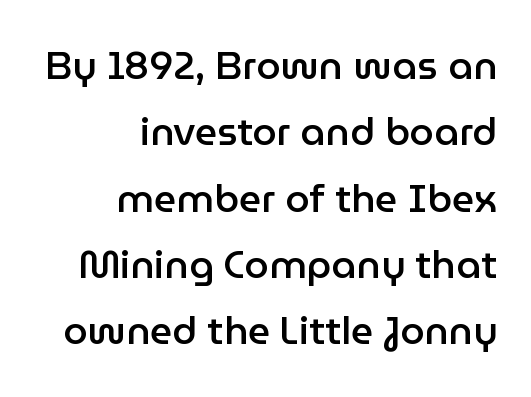
The image shows 39 px semibold sans-serif type, upright; set right-aligned, normal line spacing (1.7x), normal letter spacing, not underlined; low stroke contrast and a medium x-height.
